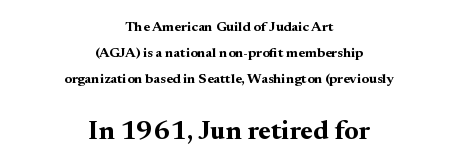
Q: Is the text bold? A: Yes.
Q: Is the text italic (slanted)? A: No, it is upright.
Q: Is the text underlined? A: No.
Q: How is the paragraph aligned? A: Centered.
Q: Is the spacing between letters normal or unusually wide? A: Normal.
Q: Which block of text is set in a larger size, the first (top) or the second (bottom)? A: The second (bottom) one.
